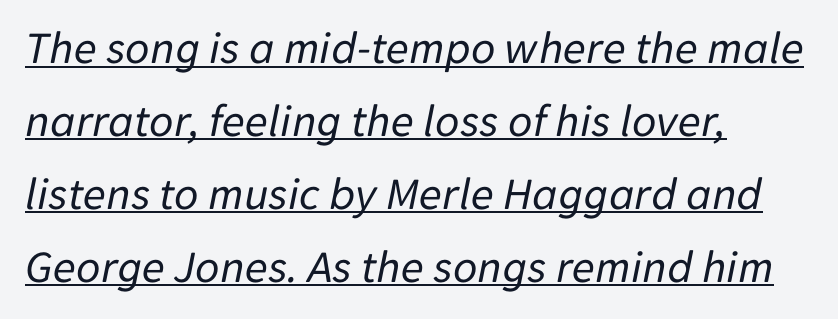
{"italic": "yes", "lean": "right", "slant_degrees": 11, "bold": "no", "weight": "regular", "width": "normal", "stroke_contrast": "low", "x_height": "medium", "monospaced": "no", "underline": "yes", "align": "left", "line_spacing": "normal", "line_spacing_ratio": 1.55, "letter_spacing": "normal", "letter_spacing_em": 0.0, "glyph_px": 47}
